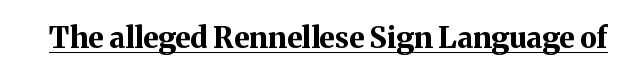
{"serif": "yes", "italic": "no", "bold": "yes", "weight": "bold", "width": "normal", "stroke_contrast": "medium", "x_height": "medium", "monospaced": "no", "underline": "yes", "letter_spacing": "normal", "letter_spacing_em": 0.0, "glyph_px": 29}
